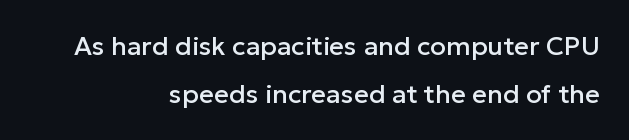
The image shows 26 px text type, upright; set right-aligned, line spacing 1.83x, normal letter spacing, not underlined.
